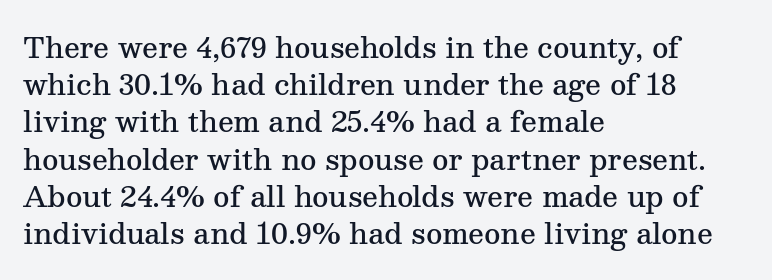
Observe the ordinary spacing: letters are neighbours, not strangers. A typesetter would label this face a serif. A roman cut, with each character standing at attention. The font is running at a semibold setting, under full bold. The typesetter chose a ragged-right arrangement here.
